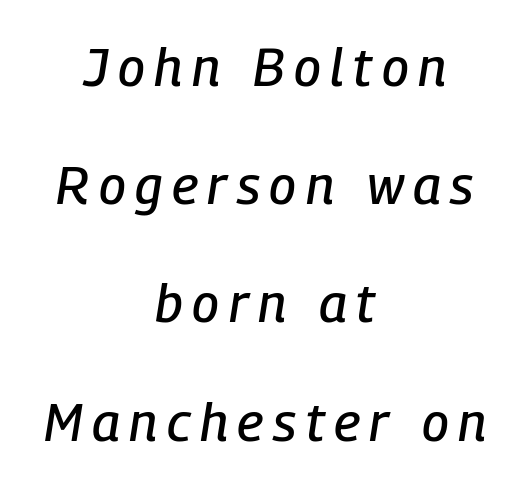
{"italic": "yes", "lean": "right", "slant_degrees": 9, "width": "condensed", "stroke_contrast": "low", "x_height": "medium", "monospaced": "no", "underline": "no", "align": "center", "line_spacing": "loose", "line_spacing_ratio": 2.23, "glyph_px": 53}
